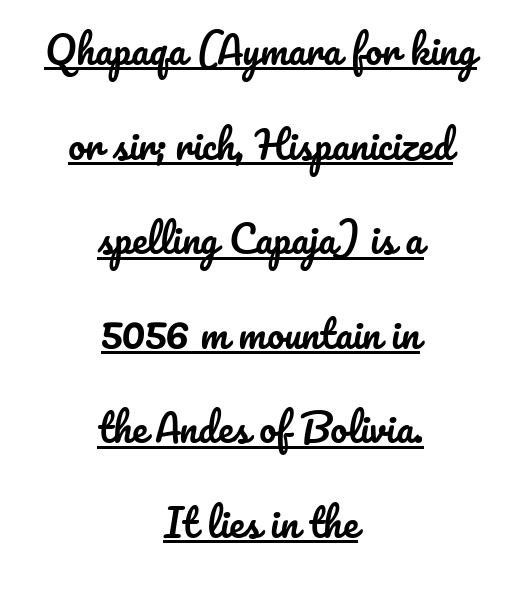
Q: Is the text italic (slanted)? A: Yes.
Q: Is the text underlined? A: Yes.
Q: How is the paragraph aligned? A: Centered.
Q: Is the spacing between letters normal or unusually wide? A: Normal.
Q: Is the spacing between lines tight, normal or loose? A: Loose.
Q: Width (condensed, normal, or wide)? A: Normal.
Q: Stroke contrast? A: Low.
Q: x-height? A: Small.
Q: Monospaced? A: No.
